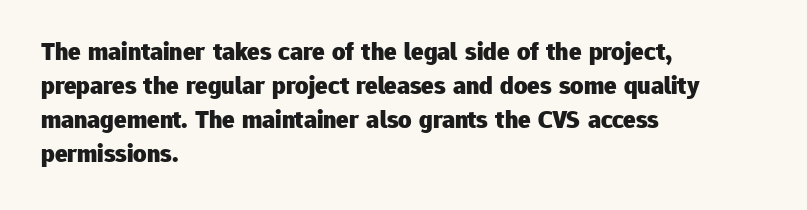
Typeset ragged right — the left edge is the straight one. Words float on clear page, feet unadorned. Vertically, the passage feels balanced, rows spaced as you'd expect. This sample uses plain, unmodified letter spacing. Summary of weight: heavy, a full bold. Characters remain perfectly vertical along every line.
